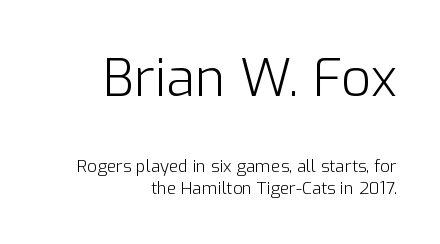
The baseline area is clear. Compared with typical body copy, the letter spacing here is the same. The passage is arranged like a letterhead date or caption credit — flush right. Typesetter's note — upper block bumped up in size, lower block left smaller. Is there much room between lines? A standard amount, neither cramped nor airy.
